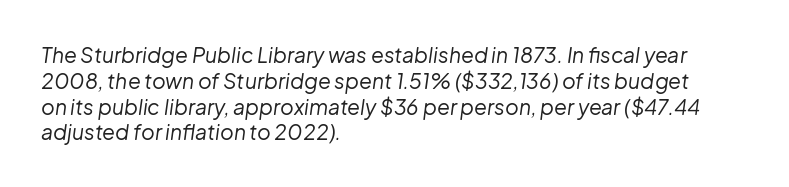
Unbolded letterforms with no extra heft. The specimen reads as italic at a glance. Lines of text with bare space underneath. Observe the ordinary spacing: letters are neighbours, not strangers. These lines stack with their left ends in a neat column.
